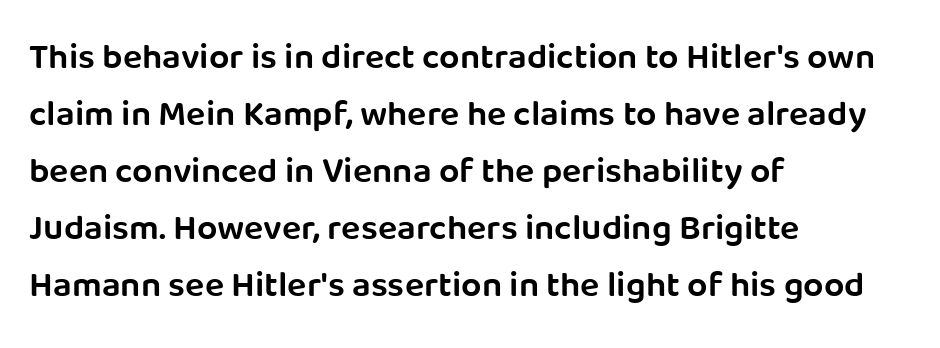
The image shows 36 px semibold sans-serif type, upright; set left-aligned, normal line spacing (1.58x), normal letter spacing, not underlined; low stroke contrast and a large x-height.
